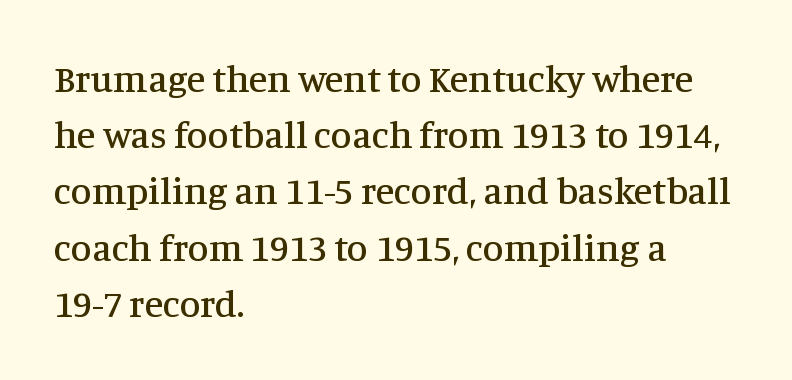
{"serif": "yes", "italic": "no", "width": "normal", "stroke_contrast": "medium", "x_height": "large", "monospaced": "no", "underline": "no", "align": "left", "line_spacing": "normal", "line_spacing_ratio": 1.48, "letter_spacing": "normal", "letter_spacing_em": 0.0, "glyph_px": 38}
